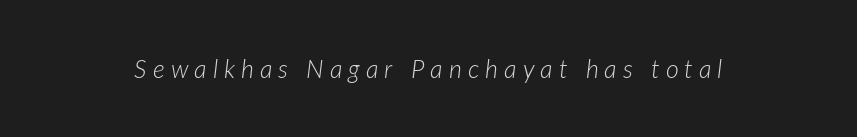
The image shows 25 px text type, italic (leaning right); set unusually wide letter spacing (+0.24 em), not underlined.
